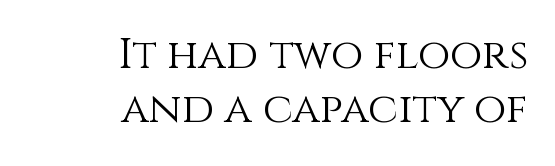
The image shows 42 px light type, upright; set right-aligned, normal line spacing (1.29x), normal letter spacing, not underlined; medium stroke contrast and a large x-height.
